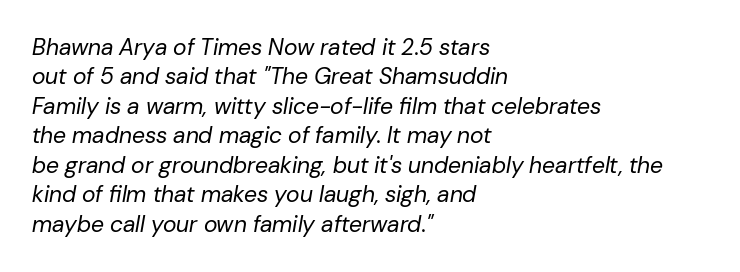
The image shows 23 px text type, italic (leaning right); set left-aligned, normal line spacing (1.28x), normal letter spacing, not underlined.
